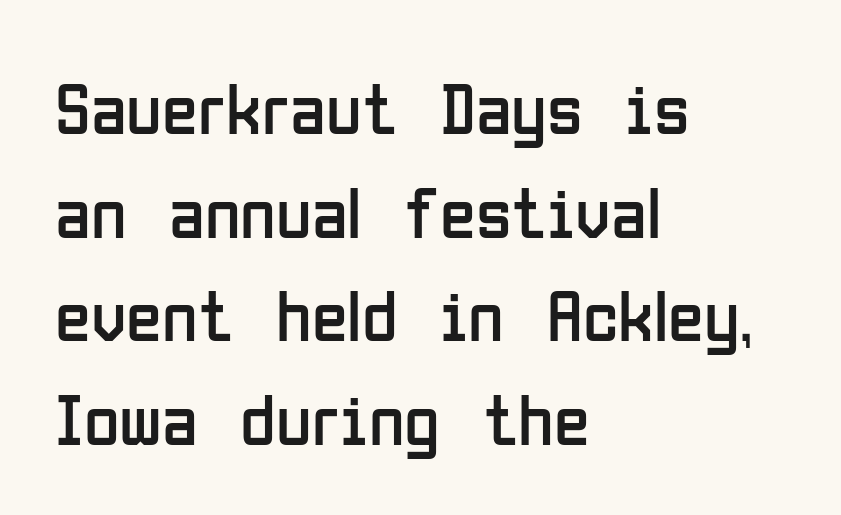
{"serif": "no", "italic": "no", "bold": "no", "weight": "regular", "width": "condensed", "stroke_contrast": "low", "x_height": "medium", "monospaced": "no", "underline": "no", "align": "left", "line_spacing": "normal", "line_spacing_ratio": 1.42, "letter_spacing": "normal", "letter_spacing_em": 0.0, "glyph_px": 73}
